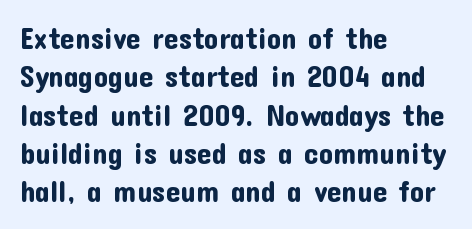
Q: Is the text italic (slanted)? A: No, it is upright.
Q: Is the typeface a serif or a sans-serif typeface? A: Sans-serif.
Q: Is the text underlined? A: No.
Q: How is the paragraph aligned? A: Left-aligned.
Q: Is the spacing between letters normal or unusually wide? A: Normal.
Q: Is the spacing between lines tight, normal or loose? A: Normal.
Q: Width (condensed, normal, or wide)? A: Normal.
Q: Stroke contrast? A: Low.
Q: x-height? A: Medium.
Q: Monospaced? A: No.
